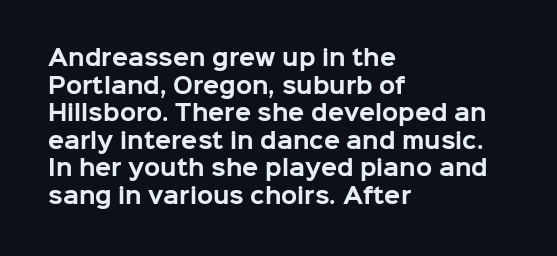
{"italic": "no", "bold": "yes", "underline": "no", "align": "left", "line_spacing": "normal", "line_spacing_ratio": 1.31, "letter_spacing": "normal", "letter_spacing_em": 0.0, "glyph_px": 21}
